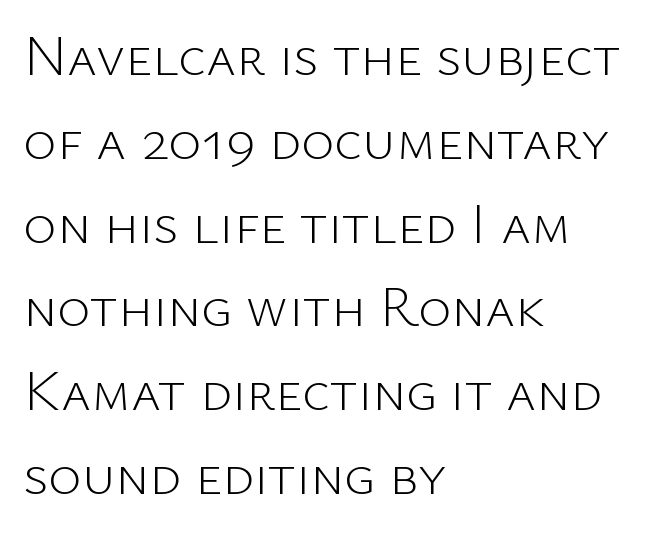
{"serif": "no", "italic": "no", "bold": "no", "weight": "light", "width": "normal", "stroke_contrast": "low", "x_height": "medium", "monospaced": "no", "underline": "no", "align": "left", "line_spacing": "normal", "line_spacing_ratio": 1.47, "letter_spacing": "normal", "letter_spacing_em": 0.0, "glyph_px": 57}
